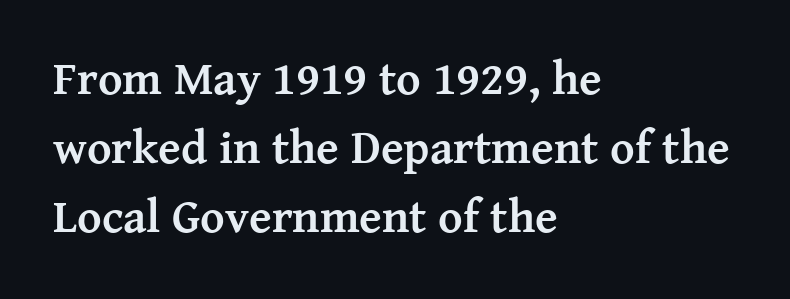
The image shows 47 px semibold serif type, upright; set left-aligned, normal line spacing (1.47x), normal letter spacing, not underlined; medium stroke contrast and a medium x-height.
